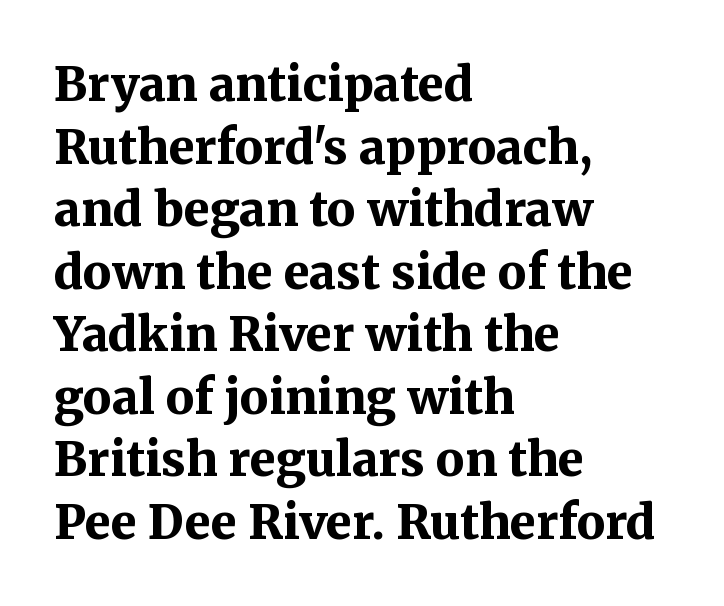
Q: Is the text bold? A: Yes.
Q: Is the text italic (slanted)? A: No, it is upright.
Q: Is the typeface a serif or a sans-serif typeface? A: Serif.
Q: Is the text underlined? A: No.
Q: How is the paragraph aligned? A: Left-aligned.
Q: Is the spacing between letters normal or unusually wide? A: Normal.
Q: Is the spacing between lines tight, normal or loose? A: Normal.
Q: Width (condensed, normal, or wide)? A: Normal.
Q: Stroke contrast? A: Medium.
Q: x-height? A: Medium.
Q: Monospaced? A: No.
